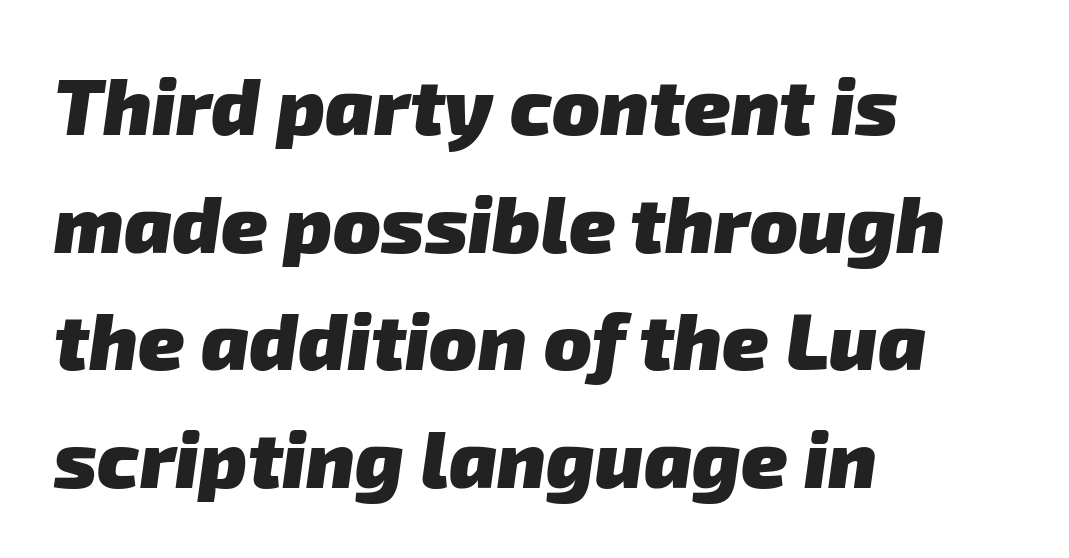
The image shows 79 px heavy sans-serif type; set left-aligned, normal line spacing (1.49x), normal letter spacing, not underlined; low stroke contrast and a medium x-height.
